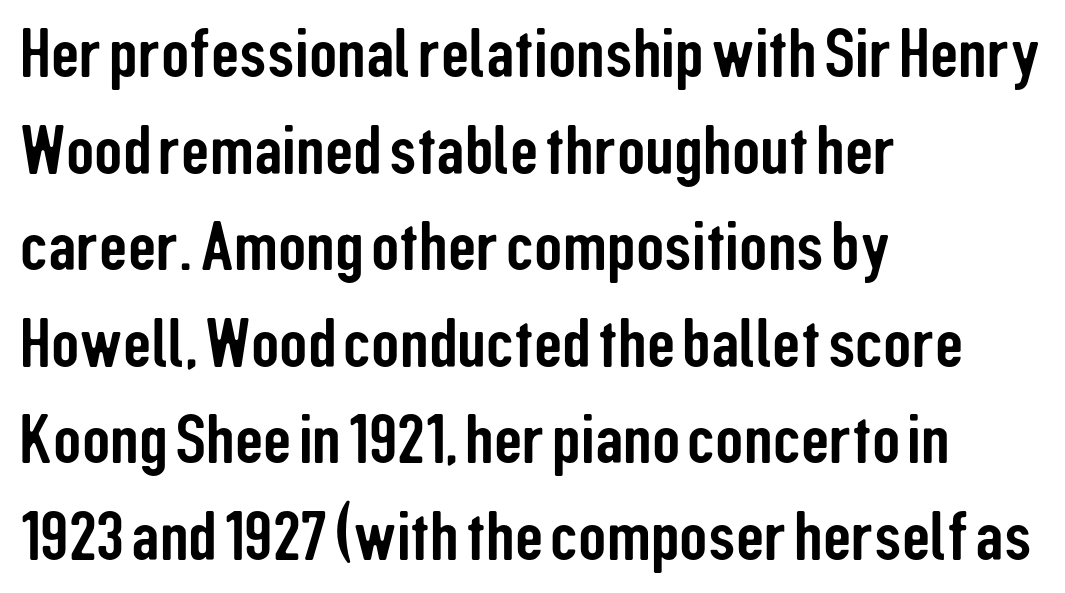
Q: Is the text italic (slanted)? A: No, it is upright.
Q: Is the typeface a serif or a sans-serif typeface? A: Sans-serif.
Q: Is the text underlined? A: No.
Q: How is the paragraph aligned? A: Left-aligned.
Q: Is the spacing between letters normal or unusually wide? A: Normal.
Q: Is the spacing between lines tight, normal or loose? A: Normal.
Q: Width (condensed, normal, or wide)? A: Condensed.
Q: Stroke contrast? A: Low.
Q: x-height? A: Medium.
Q: Monospaced? A: No.
